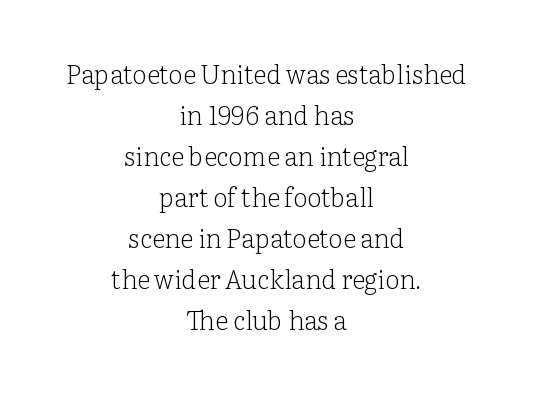
No italicization has been applied; the sample stays upright. Horizontally, the lines are justified to the midpoint only. The cut favours lightness, reaching ordinary text weight at its darkest. Unmarked baselines from the first word to the last.
